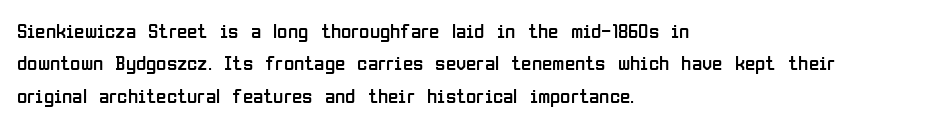
The image shows 21 px text type, upright; set left-aligned, normal line spacing (1.54x), normal letter spacing, not underlined.
